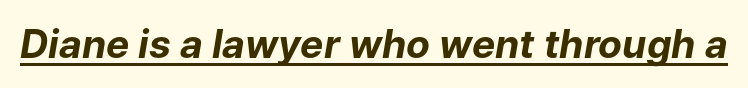
Glyph-to-glyph distance matches everyday printed text. It's the slanting kind of type. Chunky letters — that's bold for sure. Varying glyph widths throughout — classic text-font behaviour.
